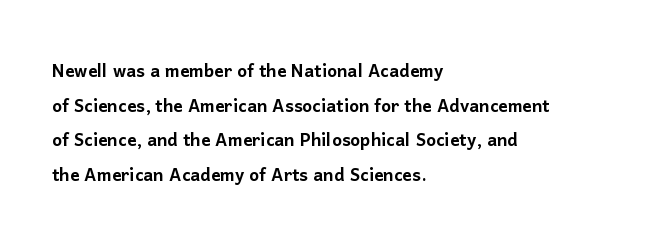
The image shows 23 px text type, upright; set left-aligned, normal line spacing (1.51x), normal letter spacing, not underlined.
